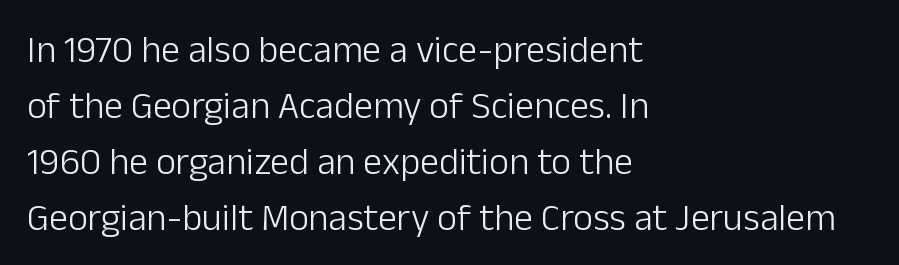
The image shows 38 px light sans-serif type, upright; set left-aligned, normal line spacing (1.47x), normal letter spacing, not underlined; low stroke contrast and a medium x-height.
